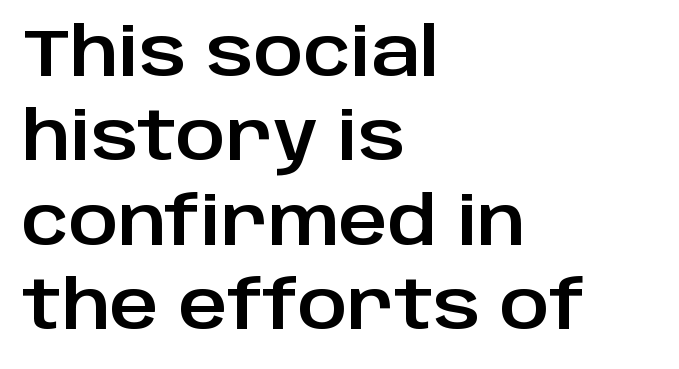
Q: Is the text italic (slanted)? A: No, it is upright.
Q: Is the typeface a serif or a sans-serif typeface? A: Sans-serif.
Q: Is the text underlined? A: No.
Q: How is the paragraph aligned? A: Left-aligned.
Q: Is the spacing between letters normal or unusually wide? A: Normal.
Q: Is the spacing between lines tight, normal or loose? A: Normal.
Q: Width (condensed, normal, or wide)? A: Normal.
Q: Stroke contrast? A: Low.
Q: x-height? A: Large.
Q: Monospaced? A: No.
